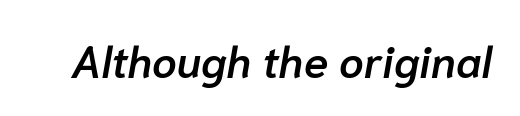
There is no visible air inserted between adjacent glyphs. Honestly, there is no underline to notice here at all. Moderately thickened strokes mark this as semibold type. Posture: slanted. You could not count columns in this text — the font is proportionally spaced.
